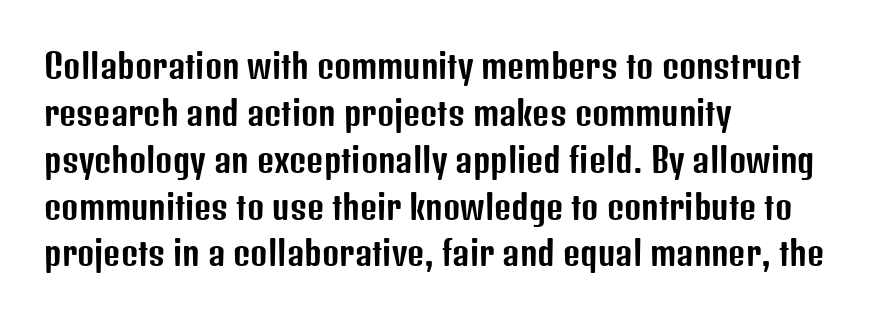
The image shows 33 px condensed sans-serif type, upright; set left-aligned, normal line spacing (1.42x), normal letter spacing, not underlined; low stroke contrast and a medium x-height.
